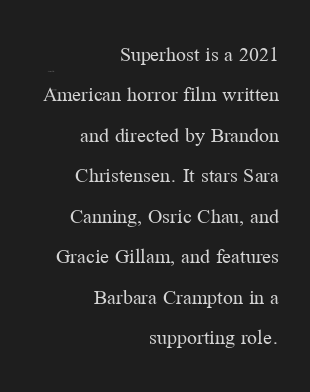
{"italic": "no", "bold": "no", "underline": "no", "align": "right", "line_spacing_ratio": 1.84, "letter_spacing": "normal", "letter_spacing_em": 0.0, "glyph_px": 22}
